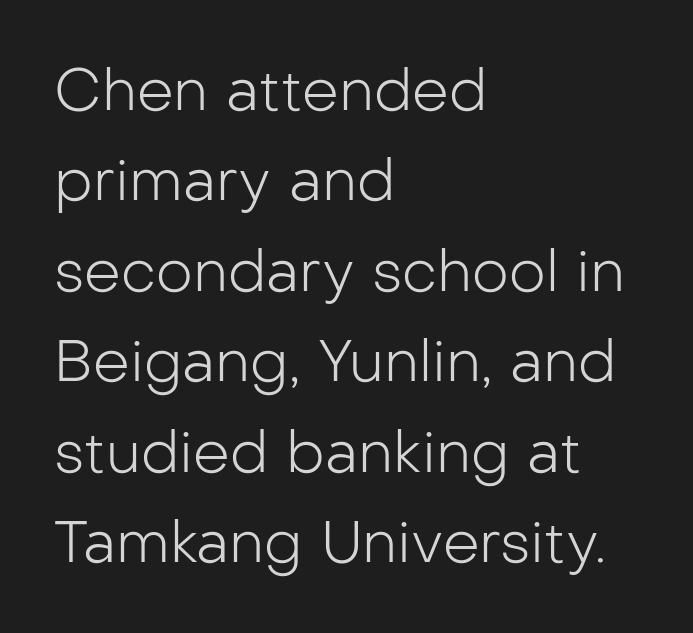
The image shows 58 px light sans-serif type, upright; set left-aligned, normal line spacing (1.56x), normal letter spacing, not underlined; low stroke contrast and a medium x-height.
